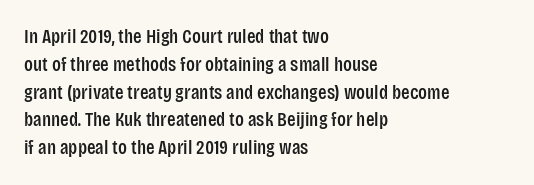
{"italic": "no", "underline": "no", "align": "left", "line_spacing": "normal", "line_spacing_ratio": 1.39, "letter_spacing": "normal", "letter_spacing_em": 0.0, "glyph_px": 20}
